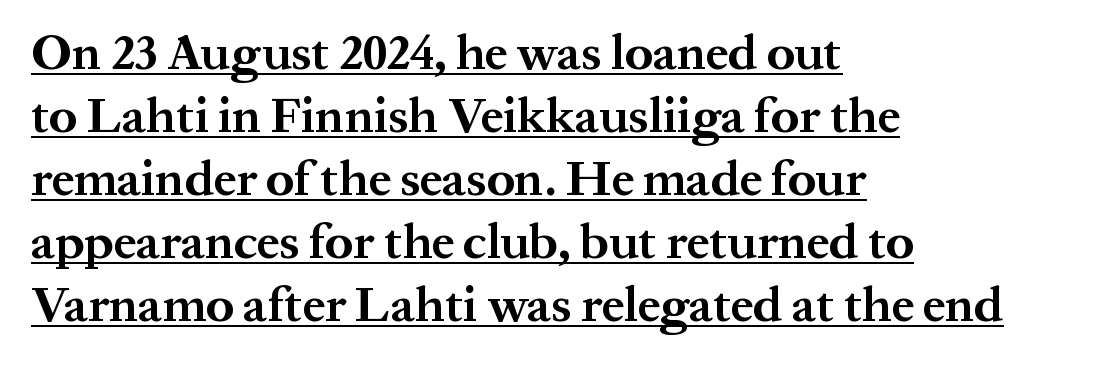
{"serif": "yes", "italic": "no", "bold": "yes", "weight": "bold", "width": "normal", "stroke_contrast": "medium", "x_height": "medium", "monospaced": "no", "underline": "yes", "align": "left", "line_spacing": "normal", "line_spacing_ratio": 1.26, "letter_spacing": "normal", "letter_spacing_em": 0.0, "glyph_px": 50}
